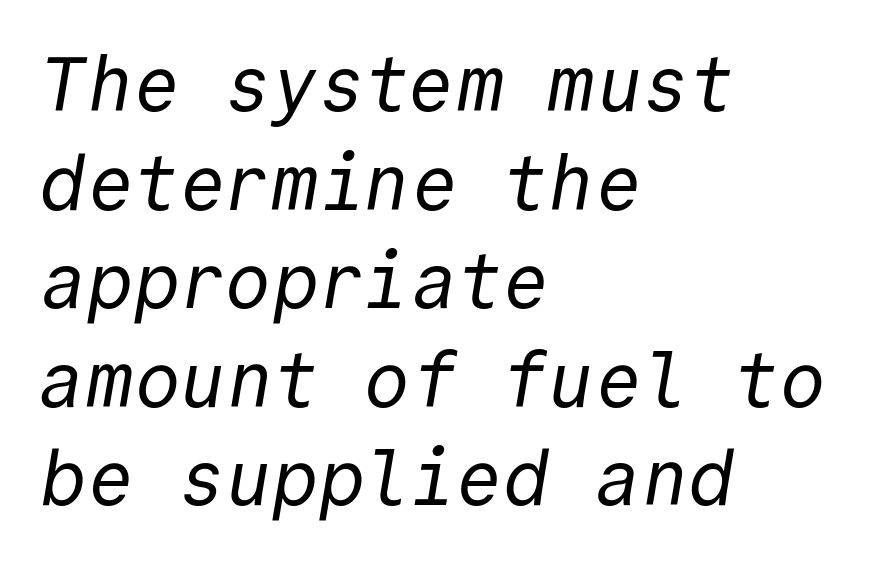
The image shows 77 px regular-weight sans-serif type, monospaced; set left-aligned, normal line spacing (1.28x), normal letter spacing, not underlined; a medium x-height.
